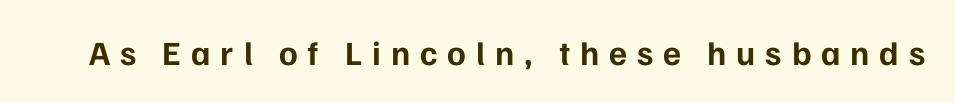
Q: Is the text bold? A: Yes.
Q: Is the text italic (slanted)? A: No, it is upright.
Q: Is the typeface a serif or a sans-serif typeface? A: Sans-serif.
Q: Is the text underlined? A: No.
Q: Is the spacing between letters normal or unusually wide? A: Unusually wide.
Q: Width (condensed, normal, or wide)? A: Normal.
Q: Stroke contrast? A: Low.
Q: x-height? A: Medium.
Q: Monospaced? A: No.
